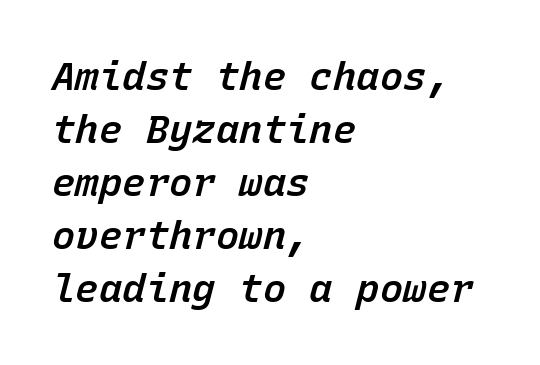
The image shows 39 px semibold type, italic (leaning right), monospaced; set left-aligned, normal line spacing (1.36x), normal letter spacing, not underlined; low stroke contrast and a medium x-height.
